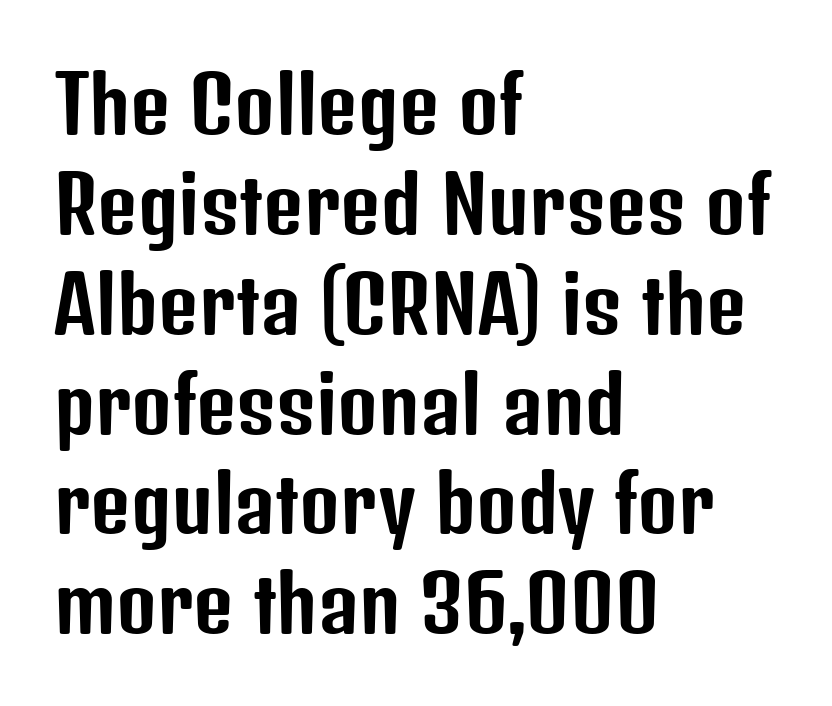
The image shows 78 px condensed sans-serif type, upright; set left-aligned, normal line spacing (1.28x), normal letter spacing, not underlined; low stroke contrast and a medium x-height.
